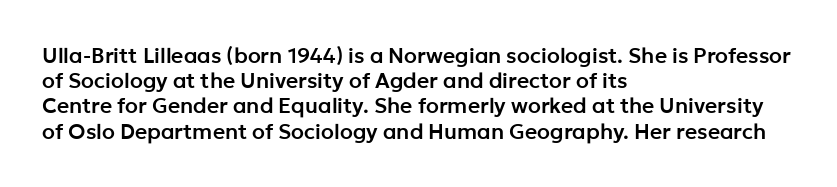
Q: Is the text italic (slanted)? A: No, it is upright.
Q: Is the text underlined? A: No.
Q: How is the paragraph aligned? A: Left-aligned.
Q: Is the spacing between letters normal or unusually wide? A: Normal.
